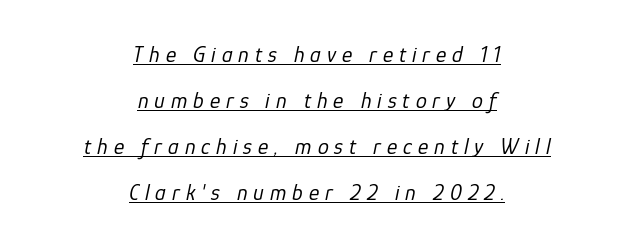
Reading down the column, the eye jumps a long way to each next line. Notice how a bar underscores the lettering throughout. Rendered with sloped, italic letterforms. The whitespace from short lines is split evenly between both sides. You could only call the tracking loose — the letters float apart. The strokes carry an ordinary text weight at most.
